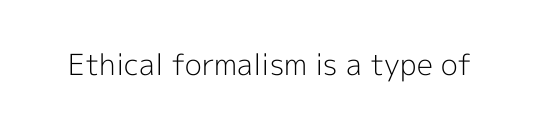
No extra tracking has been applied to these lines. This sample uses a sans-serif face. When letters stand straight like this, we call the style roman or upright. Only glyphs here, with clear space below each row. No chunkiness to these letters — they're not bold.
